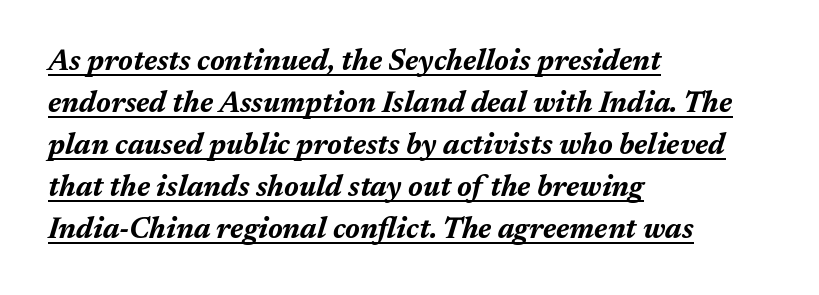
The image shows 29 px bold type, italic (leaning right); set left-aligned, normal line spacing (1.45x), normal letter spacing, underlined; medium stroke contrast and a medium x-height.
